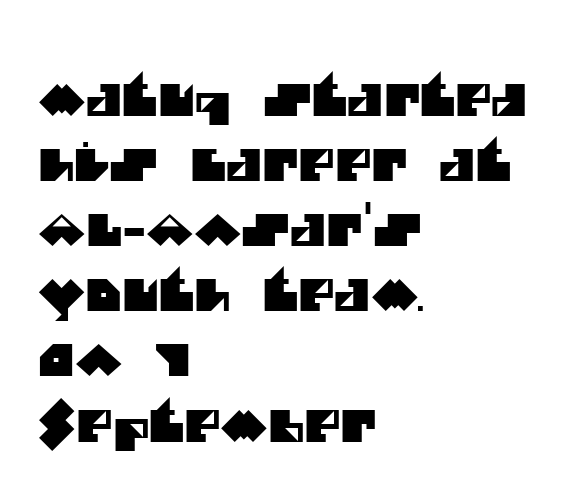
The image shows 44 px sans-serif type; set left-aligned, normal line spacing (1.48x), normal letter spacing, not underlined; medium stroke contrast and a large x-height.
